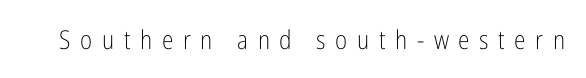
Q: Is the text bold? A: No.
Q: Is the text italic (slanted)? A: No, it is upright.
Q: Is the text underlined? A: No.
Q: Is the spacing between letters normal or unusually wide? A: Unusually wide.
